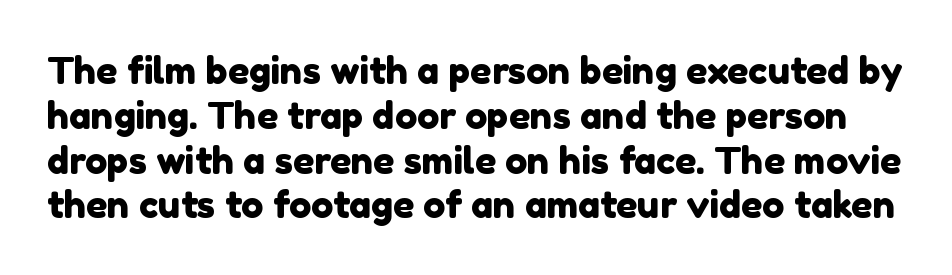
{"serif": "no", "width": "normal", "x_height": "medium", "monospaced": "no", "underline": "no", "line_spacing_ratio": 1.21, "letter_spacing": "normal", "letter_spacing_em": 0.0, "glyph_px": 37}
